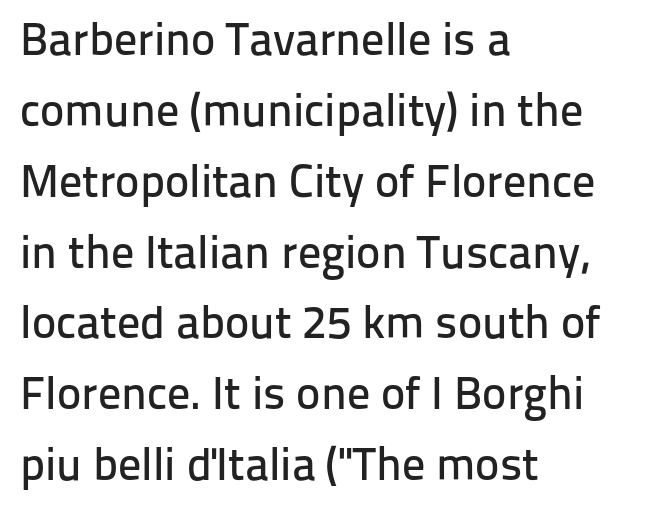
The image shows 46 px sans-serif type, upright; set left-aligned, normal line spacing (1.54x), normal letter spacing, not underlined; low stroke contrast and a medium x-height.
